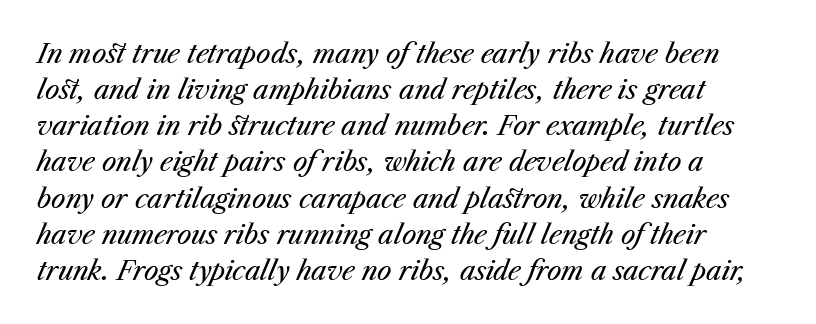
{"italic": "yes", "lean": "right", "slant_degrees": 23, "bold": "no", "underline": "no", "align": "left", "line_spacing": "normal", "line_spacing_ratio": 1.39, "letter_spacing": "normal", "letter_spacing_em": 0.0, "glyph_px": 26}
